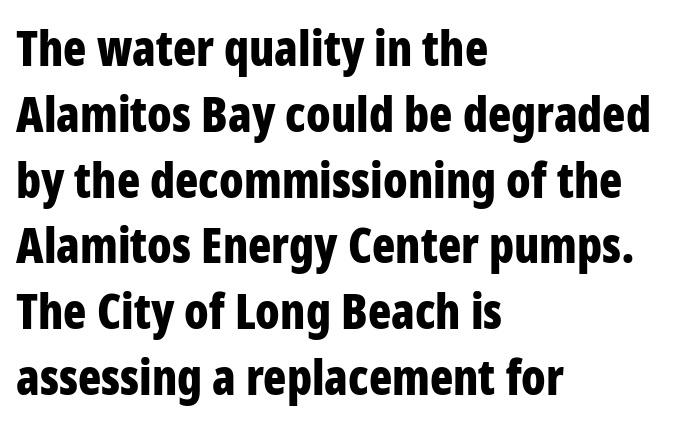
Q: Is the text bold? A: Yes.
Q: Is the text italic (slanted)? A: No, it is upright.
Q: Is the typeface a serif or a sans-serif typeface? A: Sans-serif.
Q: Is the text underlined? A: No.
Q: How is the paragraph aligned? A: Left-aligned.
Q: Is the spacing between letters normal or unusually wide? A: Normal.
Q: Is the spacing between lines tight, normal or loose? A: Normal.
Q: Width (condensed, normal, or wide)? A: Condensed.
Q: Stroke contrast? A: Low.
Q: x-height? A: Large.
Q: Monospaced? A: No.
